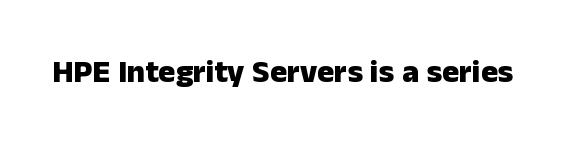
Every character sits straight up, as roman type does. Compared with typical body copy, the letter spacing here is the same. Lines of text with bare space underneath. What kind of face is this? One without serifs — a sans. Note the varied advance widths — an 'i' is clearly narrower than an 'm'.
